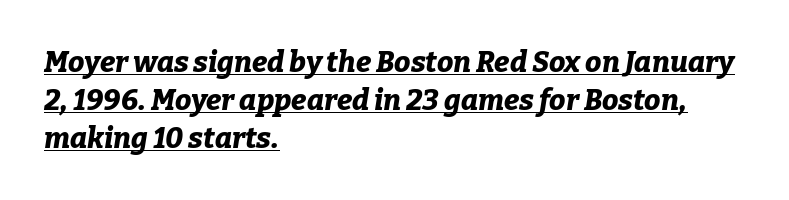
Think of a printed novel: that variable character pitch is what you see here. The typesetter has applied underlining to the passage shown. Interline gaps are of average width in this sample. The paragraph shown leans on its left margin. The typesetting leans heavy: a genuine bold. Every character sits at an angle, as italics do.
